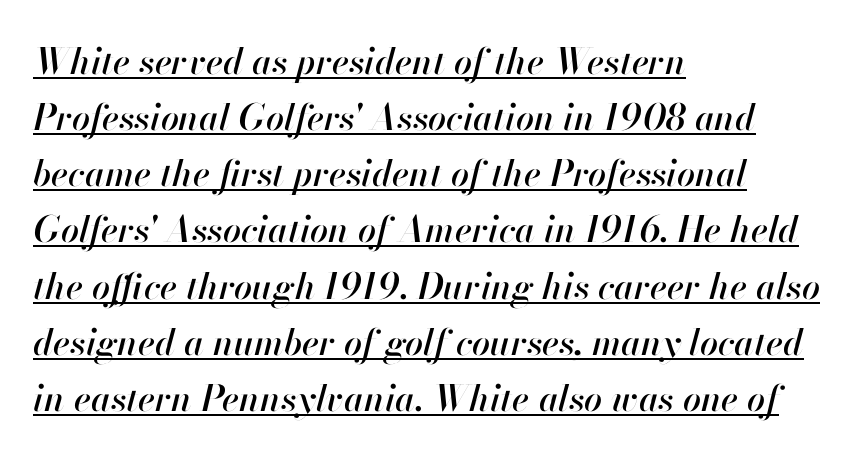
Q: Is the text italic (slanted)? A: Yes, it leans right by about 13 degrees.
Q: Is the text underlined? A: Yes.
Q: How is the paragraph aligned? A: Left-aligned.
Q: Is the spacing between letters normal or unusually wide? A: Normal.
Q: Is the spacing between lines tight, normal or loose? A: Normal.
Q: Width (condensed, normal, or wide)? A: Normal.
Q: Stroke contrast? A: High.
Q: x-height? A: Small.
Q: Monospaced? A: No.
